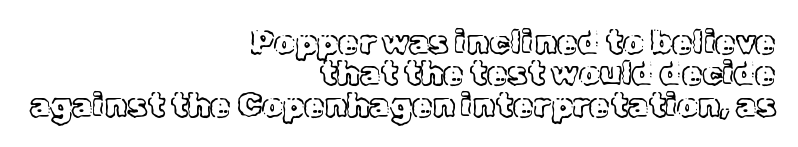
Q: Is the text italic (slanted)? A: No, it is upright.
Q: Is the text underlined? A: No.
Q: How is the paragraph aligned? A: Right-aligned.
Q: Is the spacing between letters normal or unusually wide? A: Normal.
Q: Is the spacing between lines tight, normal or loose? A: Tight.
Q: Width (condensed, normal, or wide)? A: Normal.
Q: x-height? A: Medium.
Q: Monospaced? A: No.
